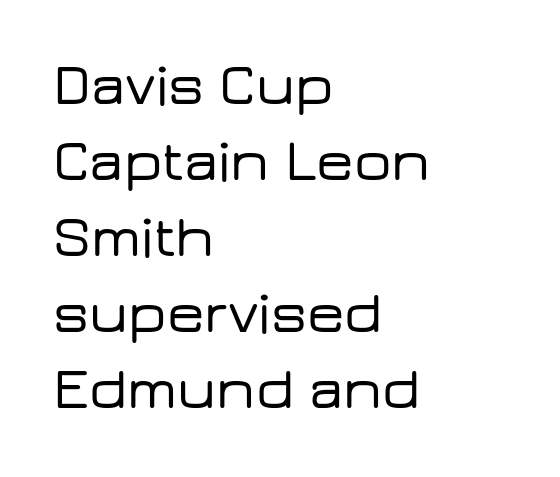
Does extra space separate the letters? No, they use regular spacing. Layout note: lines flush left. Font category for this specimen: sans-serif. Notice how the stems are strictly vertical — no italics here. Normally led — the rows are evenly, conventionally spaced. Descenders are the only things crossing below the line.
